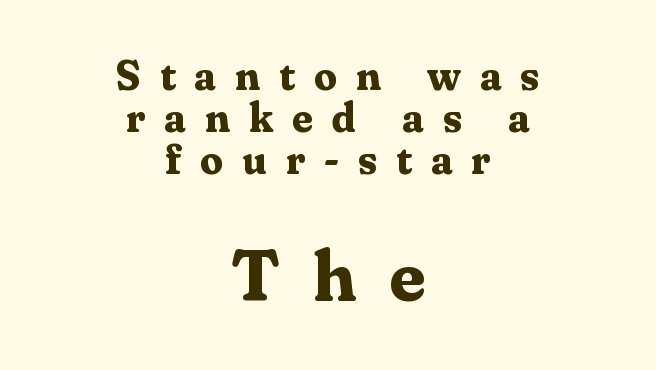
The image shows 71 px bold serif type, upright; set centered, tight line spacing (1.02x), unusually wide letter spacing (+0.46 em), not underlined; the second (bottom) block is 1.73x larger; medium stroke contrast and a medium x-height.
